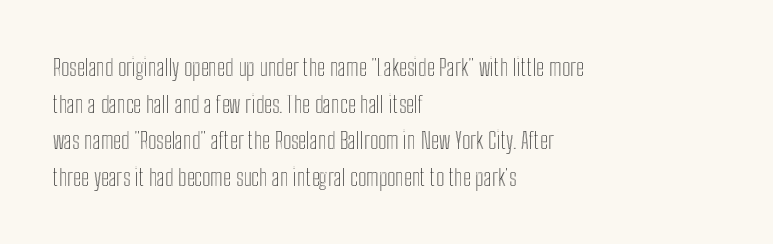
Rendered with straight, roman letterforms. Notice how the passage keeps a crisp vertical edge on the left only. A typesetter would call this leading conventional body-copy spacing. Is the letter spacing exaggerated? No — it looks like the ordinary default.
